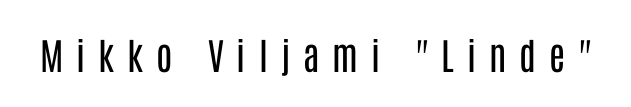
{"serif": "no", "italic": "no", "bold": "no", "weight": "regular", "width": "condensed", "stroke_contrast": "low", "x_height": "large", "monospaced": "no", "underline": "no", "letter_spacing": "wide", "letter_spacing_em": 0.35, "glyph_px": 37}
